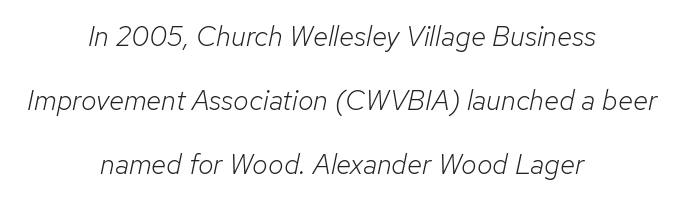
{"italic": "yes", "lean": "right", "slant_degrees": 12, "bold": "no", "weight": "light", "width": "normal", "stroke_contrast": "low", "x_height": "medium", "monospaced": "no", "underline": "no", "align": "center", "line_spacing": "loose", "line_spacing_ratio": 2.29, "letter_spacing": "normal", "letter_spacing_em": 0.0, "glyph_px": 28}
